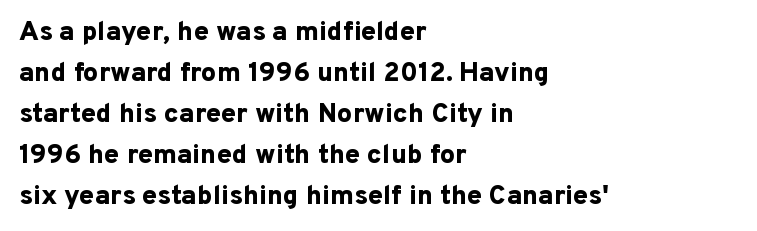
{"italic": "no", "bold": "yes", "underline": "no", "align": "left", "line_spacing": "normal", "line_spacing_ratio": 1.52, "letter_spacing": "normal", "letter_spacing_em": 0.0, "glyph_px": 27}
